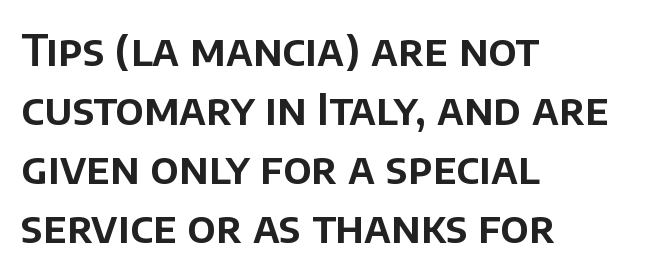
{"serif": "no", "italic": "no", "width": "normal", "stroke_contrast": "low", "x_height": "large", "monospaced": "no", "underline": "no", "align": "left", "line_spacing": "normal", "line_spacing_ratio": 1.37, "letter_spacing": "normal", "letter_spacing_em": 0.0, "glyph_px": 43}
